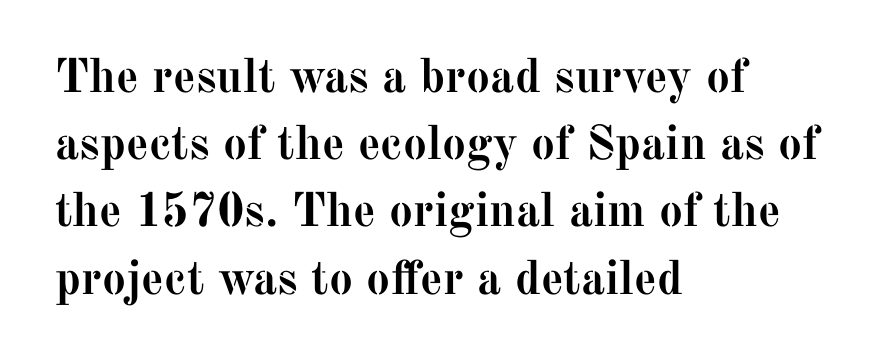
The image shows 48 px semibold serif type, upright; set left-aligned, normal line spacing (1.4x), normal letter spacing, not underlined; medium stroke contrast and a medium x-height.
